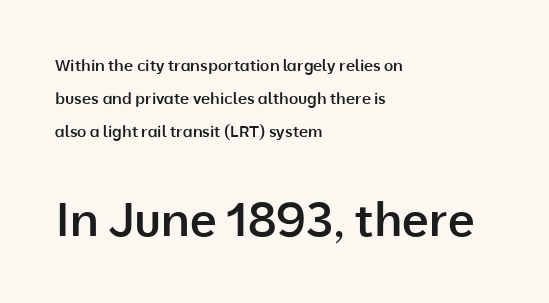
Vertical strokes here are truly vertical. Each word holds together tightly as a unit, with standard inter-letter gaps. Where is the straight margin? On the left. The face used here is proportionally spaced, like ordinary book or web type. Typographic density is moderately raised because the face is semibold.
